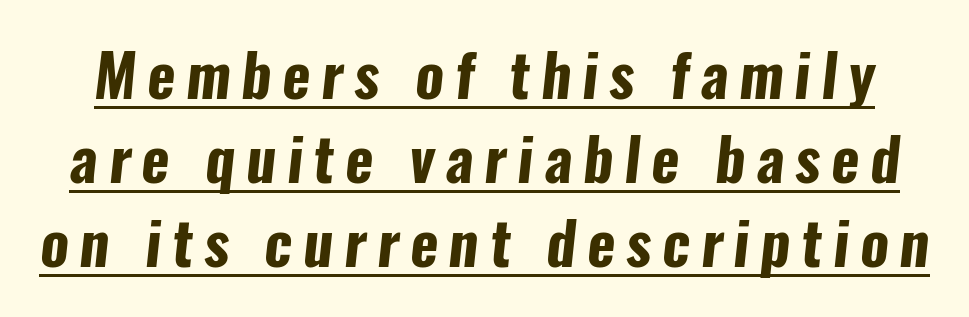
Looks like regular typesetting: each glyph gets only the width it needs. Weight check: bold — yes, fully. In designer terms, the underline attribute is active on this setting. Leading matches the norm, producing a regular column.
